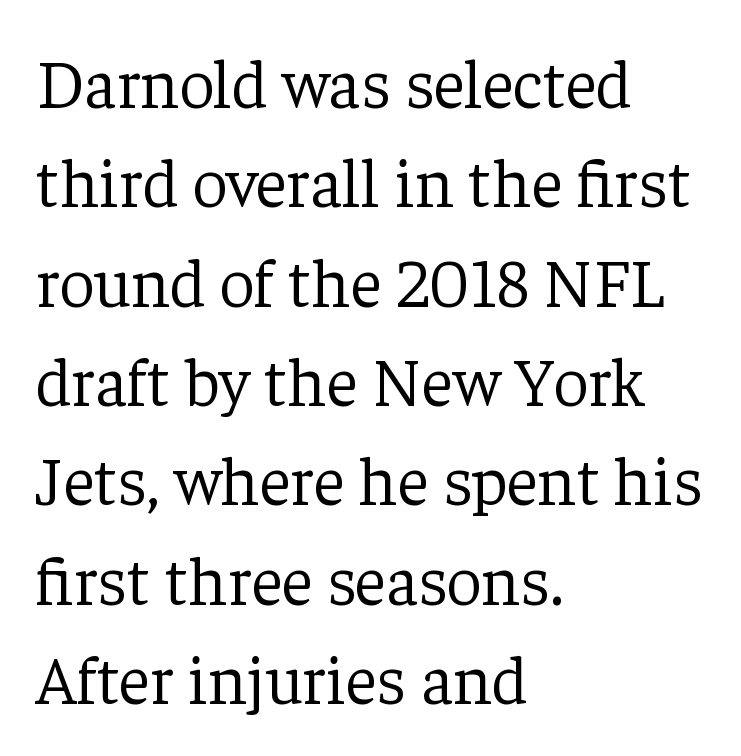
{"serif": "yes", "italic": "no", "bold": "no", "weight": "light", "width": "normal", "stroke_contrast": "low", "x_height": "medium", "monospaced": "no", "underline": "no", "align": "left", "line_spacing": "normal", "line_spacing_ratio": 1.44, "letter_spacing": "normal", "letter_spacing_em": 0.0, "glyph_px": 69}
